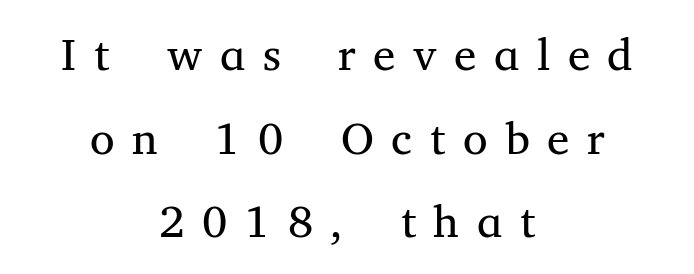
These lines are centered, leaving both edges ragged. Italic: no, the glyphs are upright roman. This sample has the flowing, uneven cadence of proportional lettering. Serifs: yes, visible at the terminals of the letterforms. Heft: none added — not bold.
